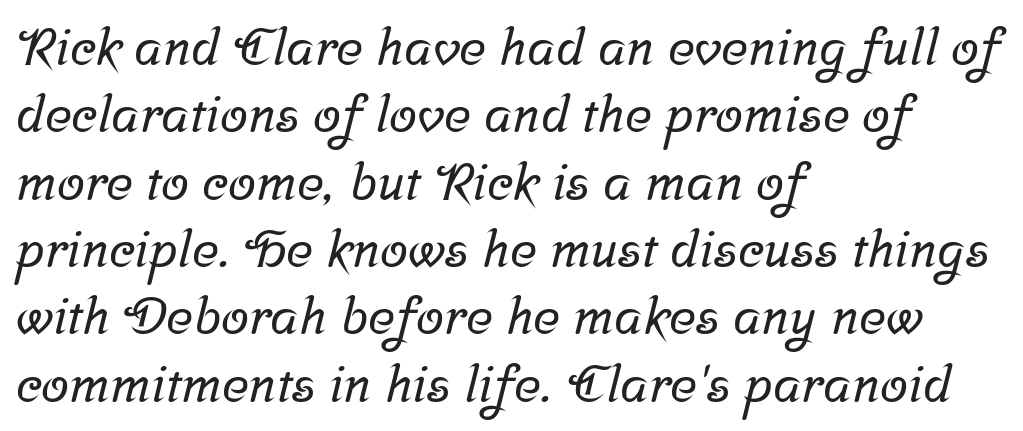
{"width": "normal", "stroke_contrast": "low", "x_height": "medium", "monospaced": "no", "underline": "no", "align": "left", "line_spacing": "normal", "line_spacing_ratio": 1.32, "letter_spacing": "normal", "letter_spacing_em": 0.0, "glyph_px": 51}
